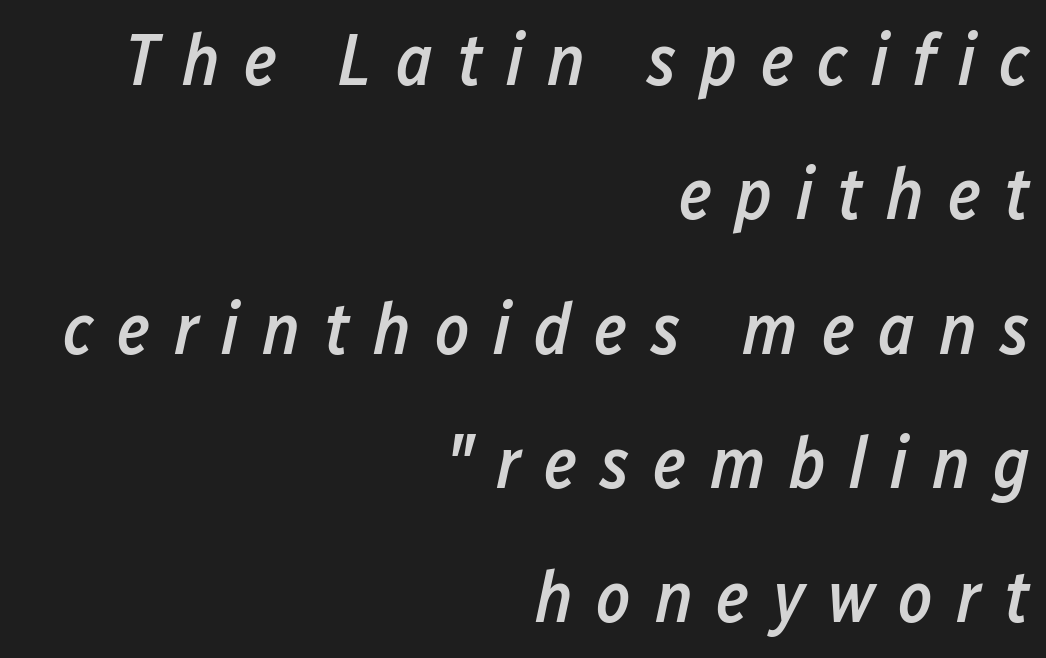
{"italic": "yes", "lean": "right", "slant_degrees": 12, "bold": "semi", "weight": "semibold", "width": "condensed", "stroke_contrast": "low", "x_height": "medium", "monospaced": "no", "underline": "no", "align": "right", "line_spacing_ratio": 1.84, "letter_spacing": "wide", "letter_spacing_em": 0.32, "glyph_px": 73}
